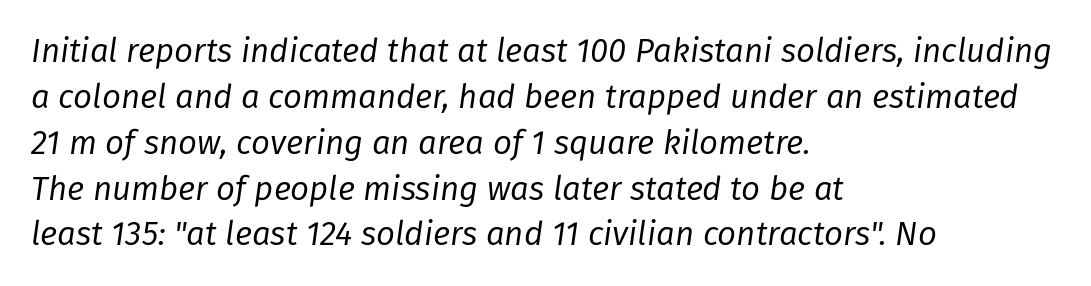
The image shows 33 px regular-weight type, italic (leaning right); set left-aligned, normal line spacing (1.39x), normal letter spacing, not underlined; low stroke contrast and a medium x-height.
